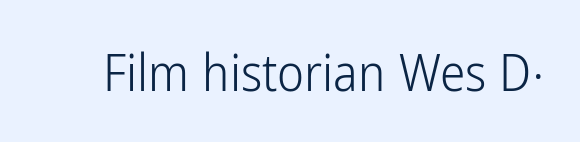
A typesetter would call this zero additional tracking. Serifs: no, the terminals of the letterforms are clean. Ordinary non-slanted type is in use. Is this a fixed-width face? No — the glyphs have proportional, varying widths. The weight tops out at a normal text grade.
